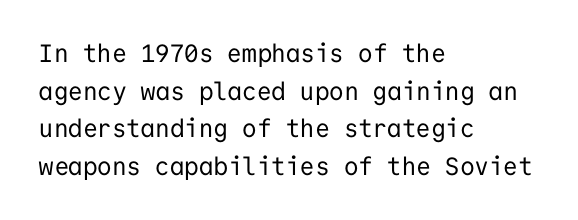
{"italic": "no", "bold": "no", "underline": "no", "align": "left", "line_spacing": "normal", "line_spacing_ratio": 1.51, "letter_spacing": "normal", "letter_spacing_em": 0.0, "glyph_px": 25}
